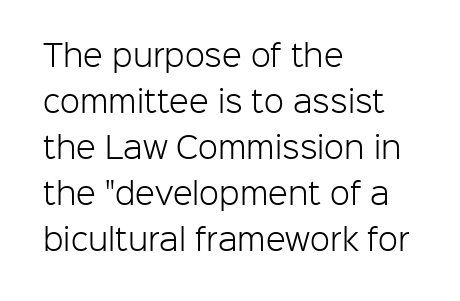
Q: Is the text bold? A: No.
Q: Is the text italic (slanted)? A: No, it is upright.
Q: Is the typeface a serif or a sans-serif typeface? A: Sans-serif.
Q: Is the text underlined? A: No.
Q: How is the paragraph aligned? A: Left-aligned.
Q: Is the spacing between letters normal or unusually wide? A: Normal.
Q: Is the spacing between lines tight, normal or loose? A: Normal.
Q: Width (condensed, normal, or wide)? A: Normal.
Q: Stroke contrast? A: Low.
Q: x-height? A: Medium.
Q: Monospaced? A: No.
